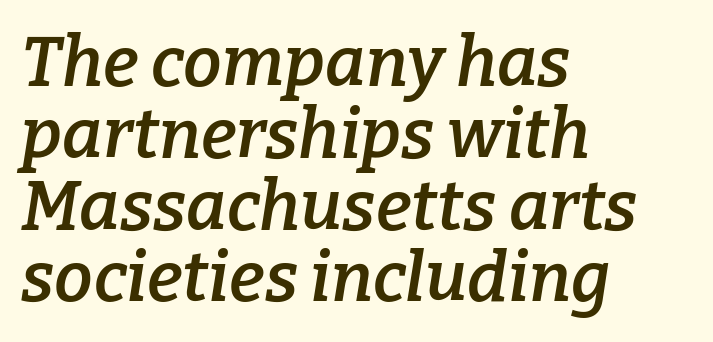
If you measured baseline to baseline, you'd find a short distance. Quick note: underline off. Tracking here is standard; glyphs follow each other at the usual distance. The typesetter chose a ragged-right arrangement here. Notice the strokes are somewhat thickened but not fully heavy: this is a semibold.
